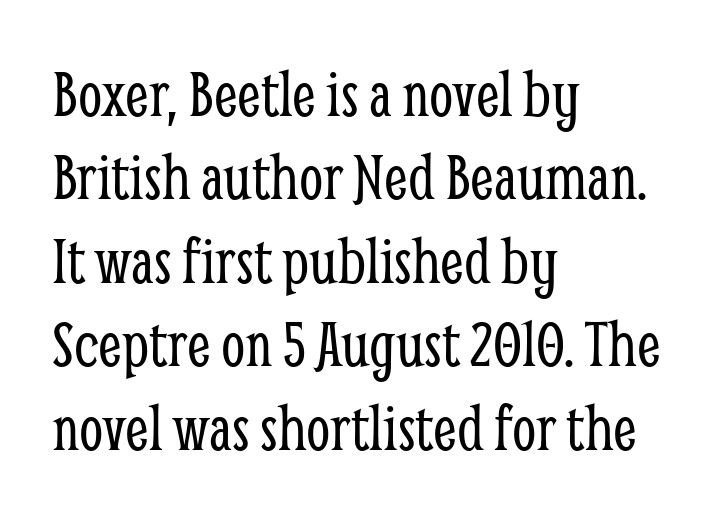
Font category for this specimen: serif. Descenders hang freely into open space. Weight: not bold — regular or lighter. Typeset ragged right — the left edge is the straight one. In terms of posture, this sample is upright. How are the letters spaced? Ordinarily, with no added tracking.
